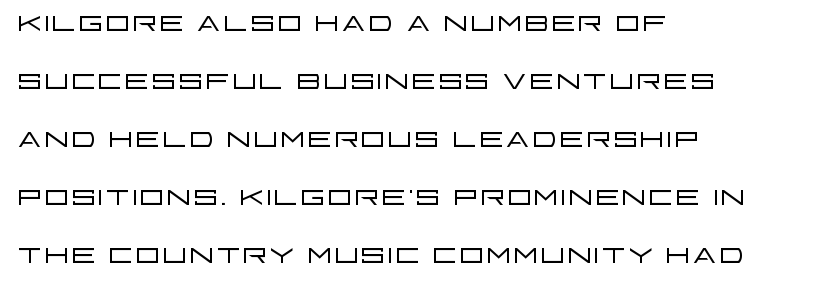
The image shows 40 px light, wide sans-serif type, upright; set left-aligned, normal line spacing (1.45x), normal letter spacing, not underlined; low stroke contrast and a large x-height.
